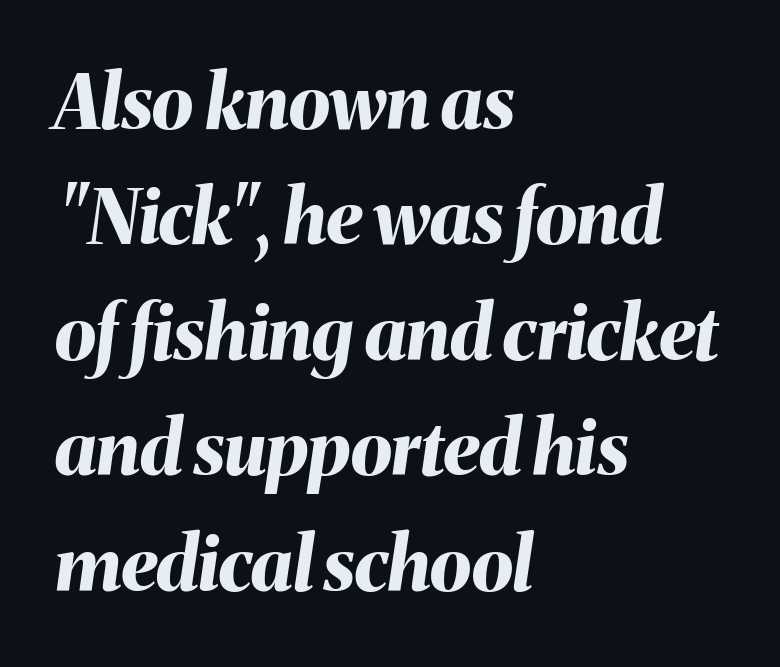
A normal amount of white space separates one row of letters from the next. Each row of text sits above clean, open space. Tracking value appears to be zero — textbook default spacing. The lettering tilts uniformly, giving the passage an italic look.
